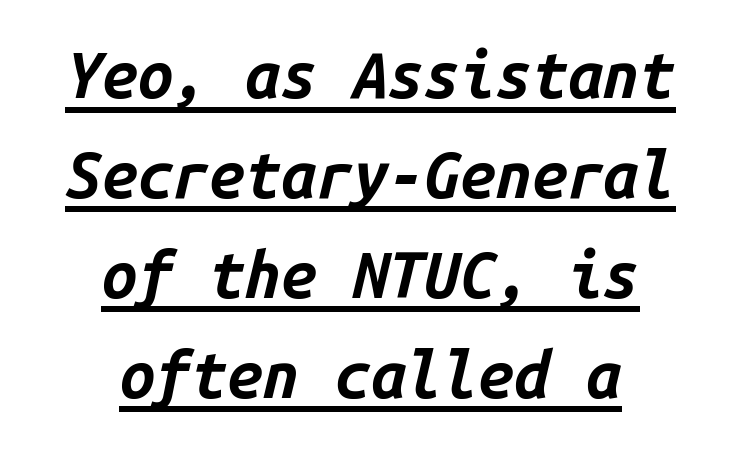
The image shows 64 px bold type, italic (leaning right), monospaced; set centered, normal line spacing (1.56x), normal letter spacing, underlined; low stroke contrast and a medium x-height.
